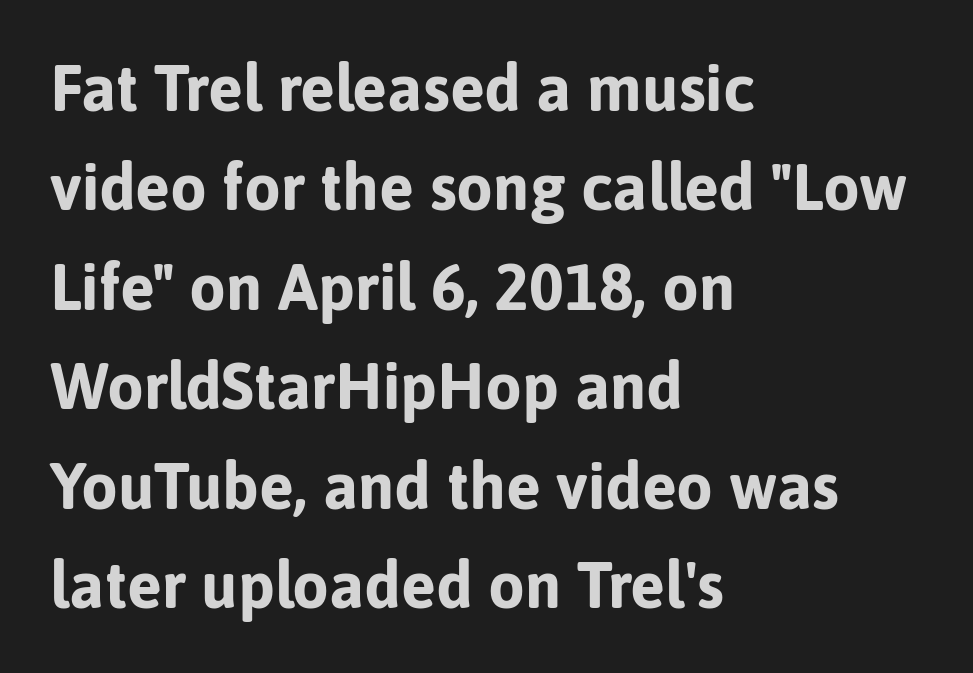
The letters stand straight up with perfectly vertical stems. The characters display no serif detailing; their extremities are plain. If you drew a ruler down the left edge, every line would touch it. Each glyph is drawn with heavy, bold strokes.
